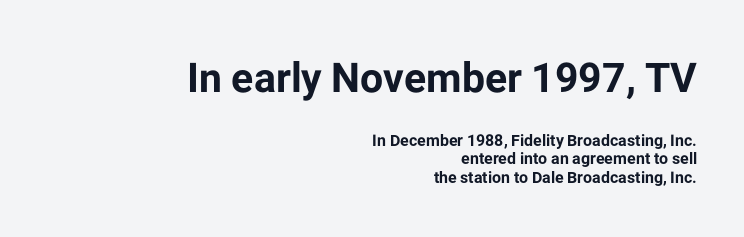
Q: Is the text bold? A: Yes.
Q: Is the text italic (slanted)? A: No, it is upright.
Q: Is the typeface a serif or a sans-serif typeface? A: Sans-serif.
Q: Is the text underlined? A: No.
Q: How is the paragraph aligned? A: Right-aligned.
Q: Is the spacing between letters normal or unusually wide? A: Normal.
Q: Which block of text is set in a larger size, the first (top) or the second (bottom)? A: The first (top) one.
Q: Width (condensed, normal, or wide)? A: Normal.
Q: Stroke contrast? A: Low.
Q: x-height? A: Medium.
Q: Monospaced? A: No.
